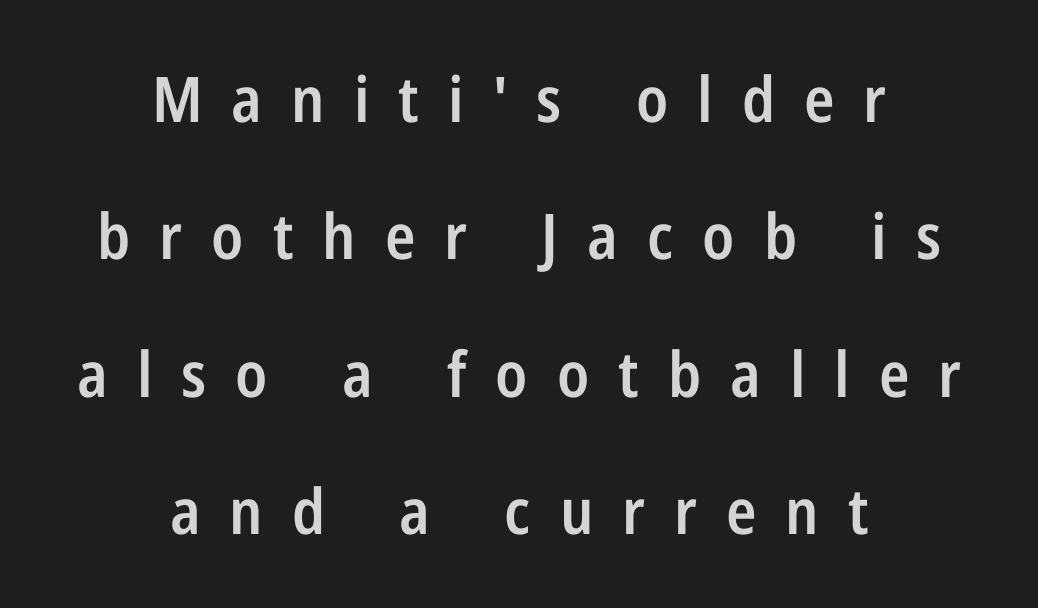
Q: Is the text bold? A: Semi-bold.
Q: Is the text italic (slanted)? A: No, it is upright.
Q: Is the typeface a serif or a sans-serif typeface? A: Sans-serif.
Q: Is the text underlined? A: No.
Q: How is the paragraph aligned? A: Centered.
Q: Is the spacing between letters normal or unusually wide? A: Unusually wide.
Q: Is the spacing between lines tight, normal or loose? A: Loose.
Q: Width (condensed, normal, or wide)? A: Condensed.
Q: Stroke contrast? A: Low.
Q: x-height? A: Medium.
Q: Monospaced? A: No.
